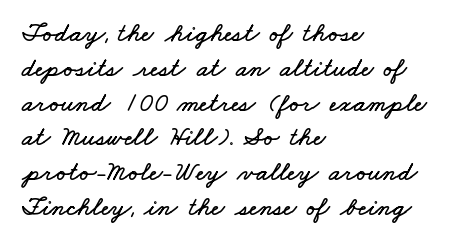
The image shows 27 px text type; set left-aligned, normal line spacing (1.29x), normal letter spacing, not underlined.
